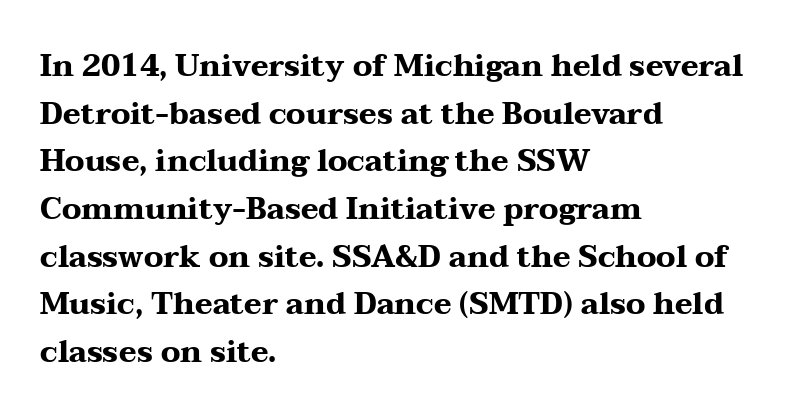
In CSS terms this would be text-align: left. This rendering features lettering with no underline. You could not count columns in this text — the font is proportionally spaced. Its strokes are broad and dark, the hallmark of bold type. Tracking value appears to be zero — textbook default spacing. A normal amount of white space separates one row of letters from the next.
